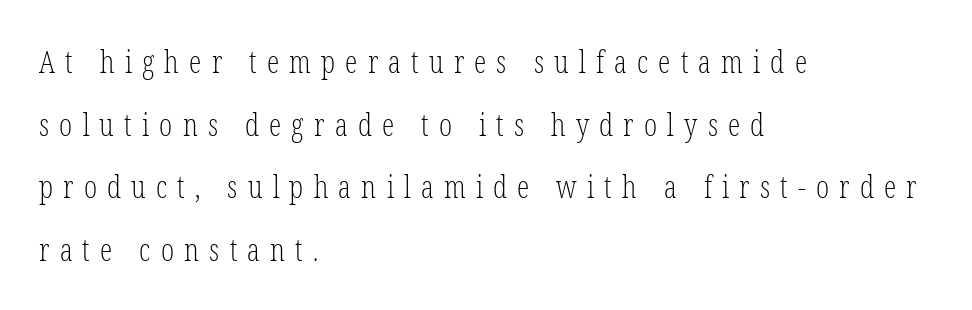
{"serif": "yes", "italic": "no", "bold": "no", "weight": "light", "width": "condensed", "stroke_contrast": "low", "x_height": "medium", "monospaced": "no", "underline": "no", "align": "left", "line_spacing": "loose", "line_spacing_ratio": 2.02, "letter_spacing": "wide", "letter_spacing_em": 0.33, "glyph_px": 31}
